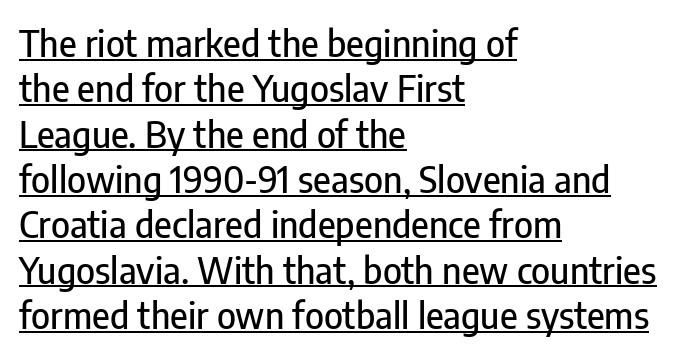
Regarding serifs, this sample does without them. The passage shown is underscored from start to finish. Line spacing here is normal. This rendering uses left alignment, leaving the right contour irregular. Ordinary non-slanted type is in use. There is no visible air inserted between adjacent glyphs.
